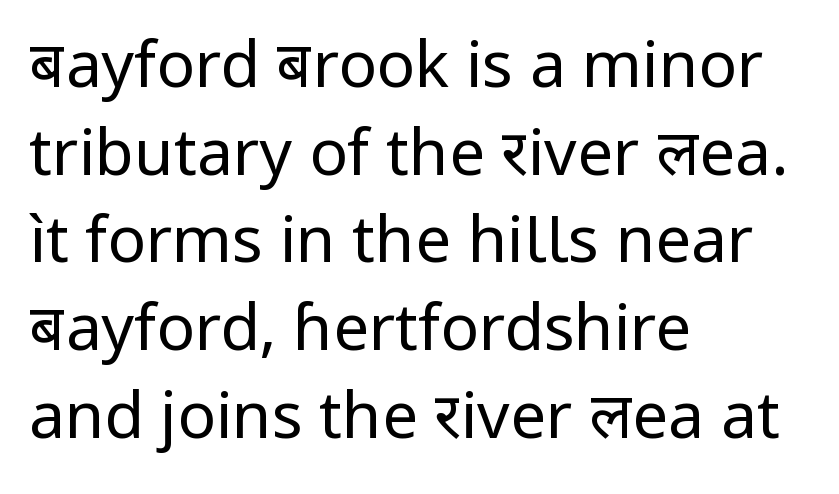
Q: Is the text bold? A: No.
Q: Is the text italic (slanted)? A: No, it is upright.
Q: Is the typeface a serif or a sans-serif typeface? A: Sans-serif.
Q: Is the text underlined? A: No.
Q: How is the paragraph aligned? A: Left-aligned.
Q: Is the spacing between letters normal or unusually wide? A: Normal.
Q: Is the spacing between lines tight, normal or loose? A: Normal.
Q: Width (condensed, normal, or wide)? A: Normal.
Q: Stroke contrast? A: Low.
Q: x-height? A: Medium.
Q: Monospaced? A: No.
